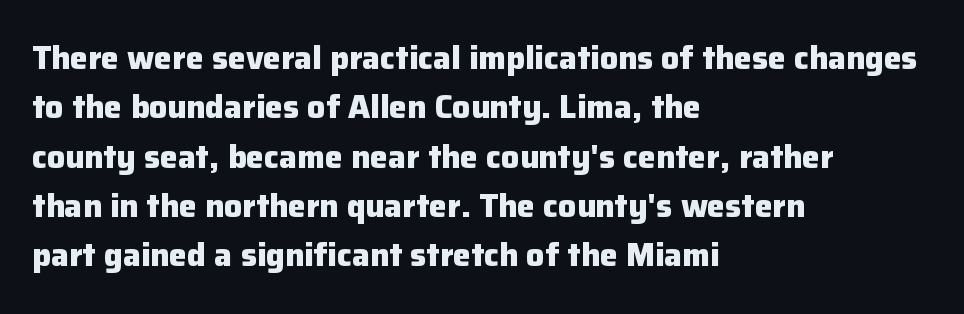
The image shows 32 px heavy sans-serif type, upright; set left-aligned, normal line spacing (1.54x), normal letter spacing, not underlined; low stroke contrast and a medium x-height.
